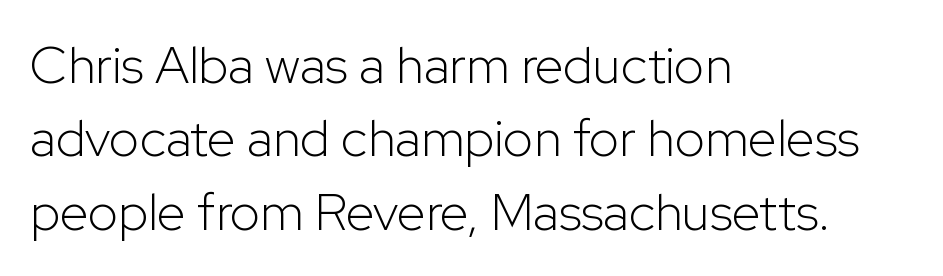
The image shows 52 px light sans-serif type, upright; set left-aligned, normal line spacing (1.41x), normal letter spacing, not underlined; low stroke contrast and a medium x-height.
